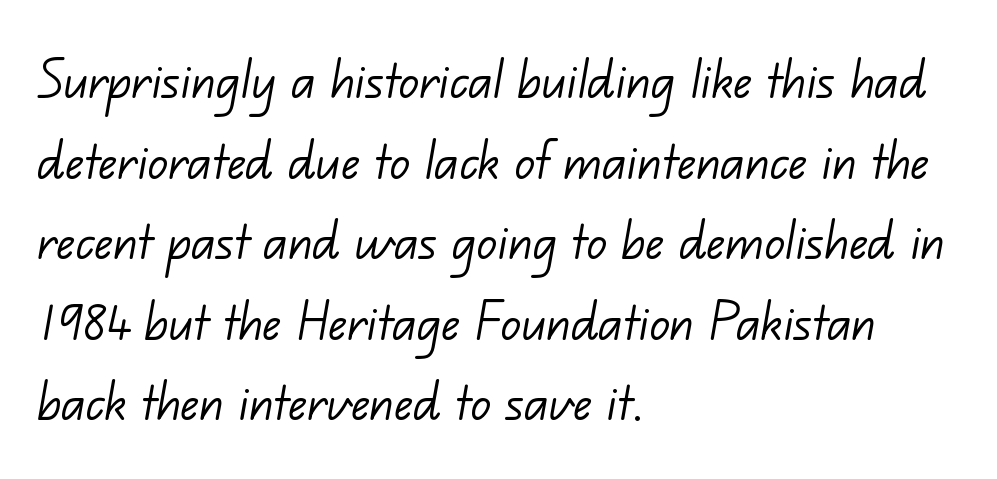
The image shows 62 px light sans-serif type; set left-aligned, normal line spacing (1.3x), normal letter spacing, not underlined; low stroke contrast and a small x-height.
